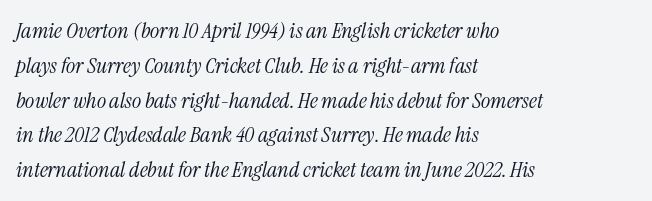
The font sits on the lighter half of the weight spectrum, regular included. The rendering uses a moderate line-height, typical for paragraphs. Does extra space separate the letters? No, they use regular spacing. Typeset ragged right — the left edge is the straight one.
